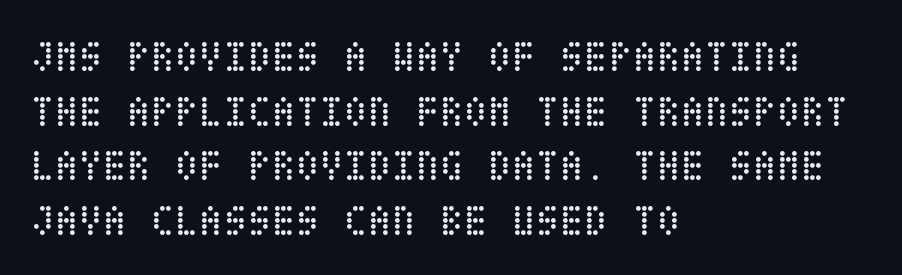
The image shows 44 px regular-weight, condensed type, upright; set left-aligned, line spacing 1.24x, normal letter spacing, not underlined; low stroke contrast and a large x-height.
